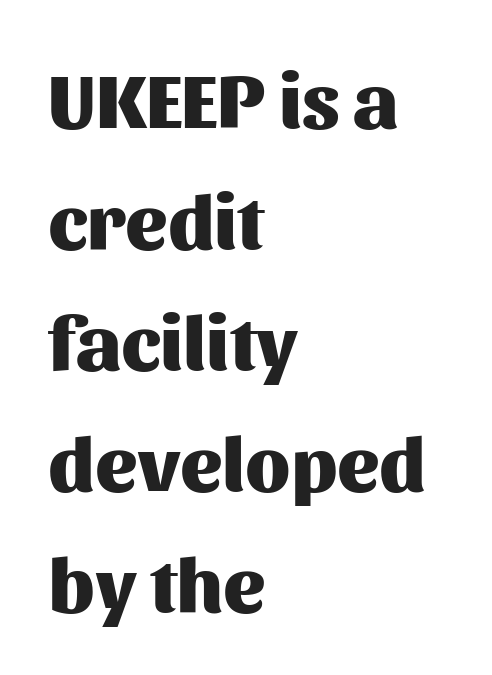
Q: Is the text bold? A: Yes.
Q: Is the text italic (slanted)? A: No, it is upright.
Q: Is the typeface a serif or a sans-serif typeface? A: Sans-serif.
Q: Is the text underlined? A: No.
Q: How is the paragraph aligned? A: Left-aligned.
Q: Is the spacing between letters normal or unusually wide? A: Normal.
Q: Is the spacing between lines tight, normal or loose? A: Normal.
Q: Width (condensed, normal, or wide)? A: Normal.
Q: Stroke contrast? A: Medium.
Q: x-height? A: Medium.
Q: Monospaced? A: No.
